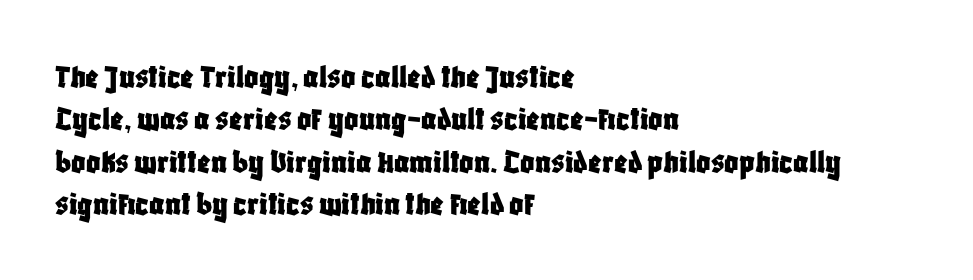
{"serif": "no", "italic": "no", "width": "condensed", "stroke_contrast": "low", "x_height": "large", "monospaced": "no", "underline": "no", "align": "left", "line_spacing_ratio": 1.21, "letter_spacing": "normal", "letter_spacing_em": 0.0, "glyph_px": 35}
